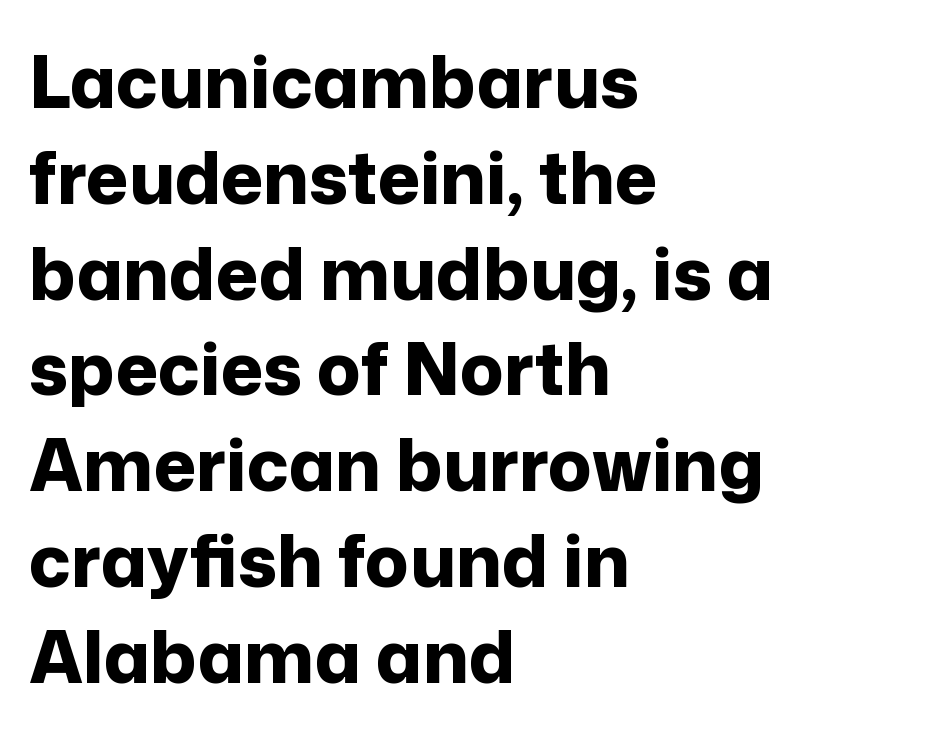
Visually the block forms a straight wall on the left and a jagged coastline on the right. Strokes here are thick enough to call this a true bold. The letters carry no serifs — their stems end cleanly without finishing strokes. A typesetter would call this leading conventional body-copy spacing. If you drew a line through each stem, it would be perfectly vertical.
